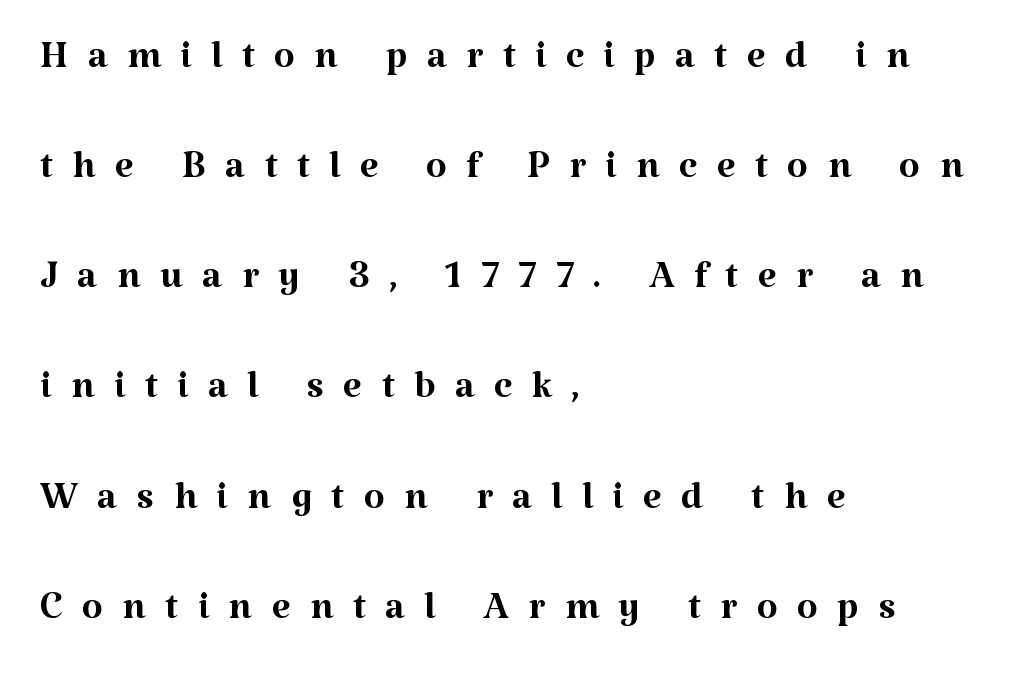
Caption: multi-line text, flush left, ragged right. A roman cut, with each character standing at attention. What kind of face is this? One with serifs. The letters advance in unequal steps, a hallmark of proportional type. The gap between lines stays unmarked. Substantial extra tracking has been applied to these lines.
